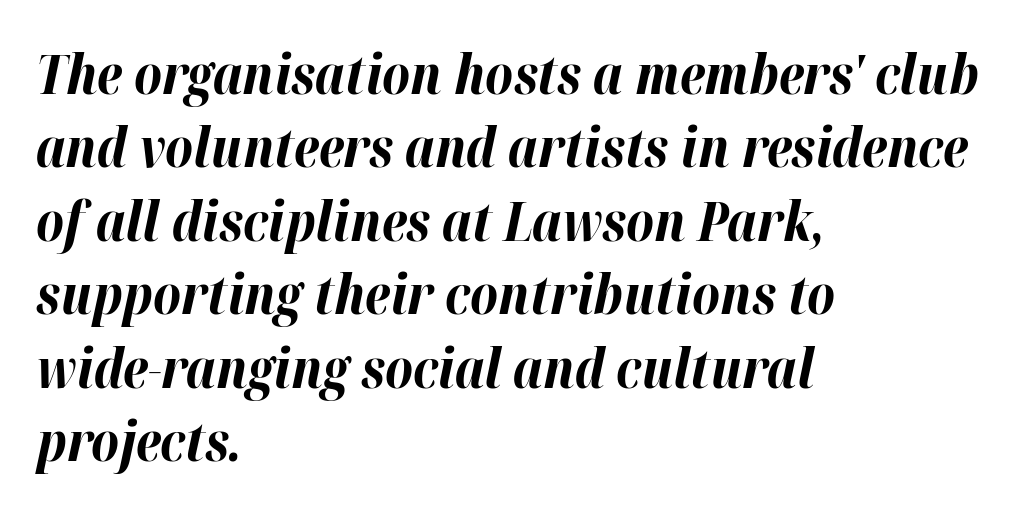
{"italic": "yes", "lean": "right", "slant_degrees": 12, "bold": "yes", "weight": "bold", "width": "normal", "stroke_contrast": "high", "x_height": "medium", "monospaced": "no", "underline": "no", "align": "left", "line_spacing": "normal", "line_spacing_ratio": 1.36, "letter_spacing": "normal", "letter_spacing_em": 0.0, "glyph_px": 54}
